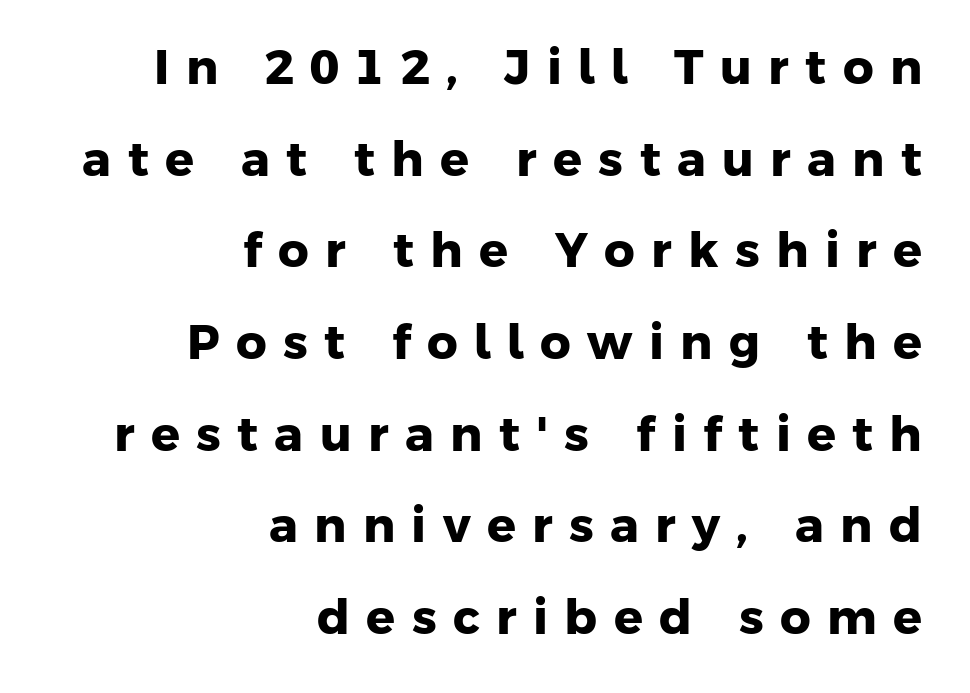
{"serif": "no", "bold": "yes", "weight": "heavy", "width": "normal", "stroke_contrast": "low", "x_height": "medium", "monospaced": "no", "underline": "no", "align": "right", "line_spacing": "loose", "line_spacing_ratio": 1.91, "letter_spacing": "wide", "letter_spacing_em": 0.34, "glyph_px": 48}
